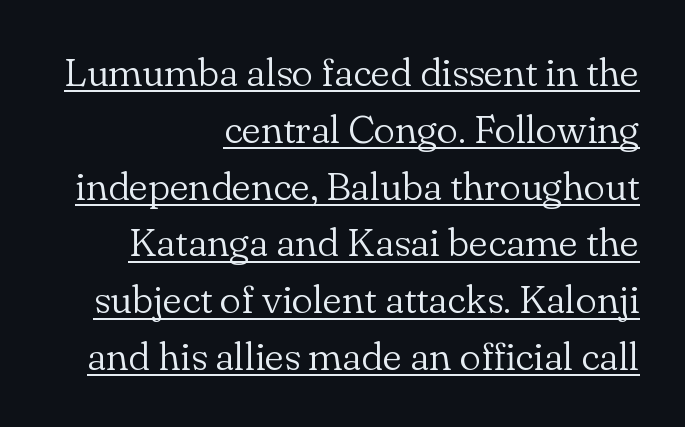
{"serif": "yes", "italic": "no", "bold": "no", "weight": "light", "width": "normal", "stroke_contrast": "low", "x_height": "small", "monospaced": "no", "underline": "yes", "align": "right", "line_spacing": "normal", "line_spacing_ratio": 1.42, "letter_spacing": "normal", "letter_spacing_em": 0.0, "glyph_px": 40}
